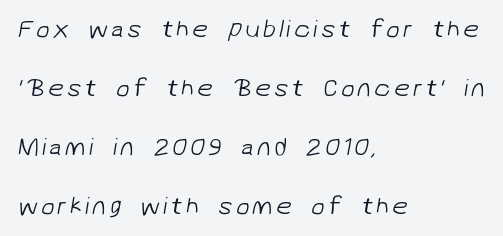
The image shows 25 px text type; set left-aligned, loose line spacing (2.36x), not underlined.
